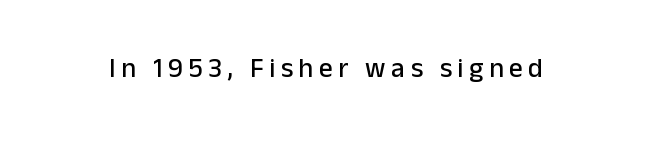
Descenders hang freely into open space. These lines were composed using upright roman letters. Compared with typical body copy, the letter spacing here is much looser.
